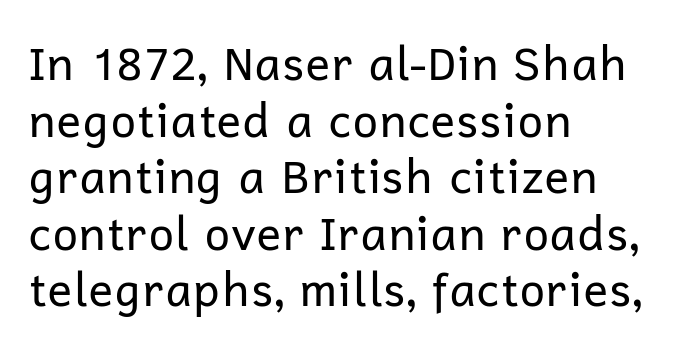
Q: Is the text bold? A: No.
Q: Is the text italic (slanted)? A: No, it is upright.
Q: Is the typeface a serif or a sans-serif typeface? A: Sans-serif.
Q: Is the text underlined? A: No.
Q: How is the paragraph aligned? A: Left-aligned.
Q: Is the spacing between letters normal or unusually wide? A: Normal.
Q: Width (condensed, normal, or wide)? A: Normal.
Q: Stroke contrast? A: Low.
Q: x-height? A: Medium.
Q: Monospaced? A: No.
